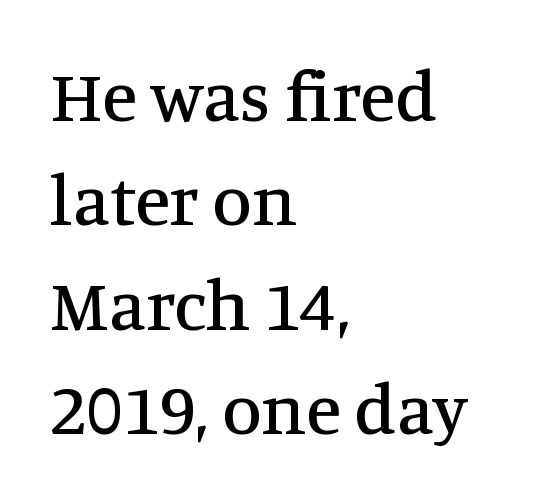
This sample has the flowing, uneven cadence of proportional lettering. Standard letterfit; no display-style spreading of the glyphs. The lines in this sample share a left origin and differ only in where they stop. Quick note: interline space is typical. The face used here is seriffed, in the tradition of book romans. Descender tails drop into unmarked territory.
